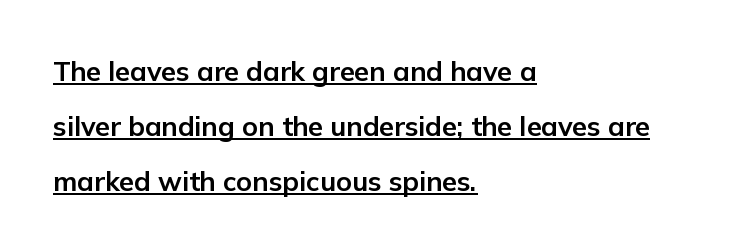
Where is the straight margin? On the left. Characters follow at the spacing the type designer built in. The type sits square on the baseline with zero lean. As a designer I'd log this as weight 700, bold.
